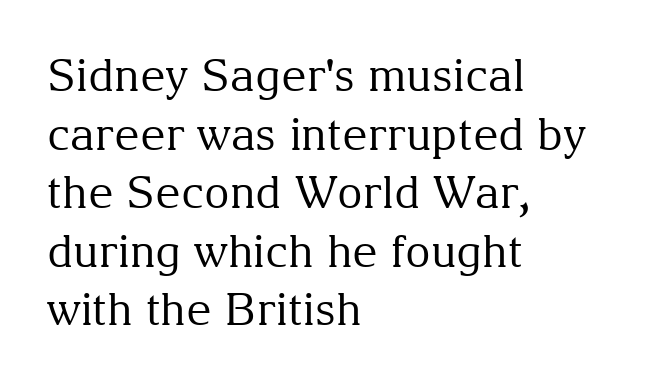
Q: Is the text bold? A: No.
Q: Is the text italic (slanted)? A: No, it is upright.
Q: Is the typeface a serif or a sans-serif typeface? A: Serif.
Q: Is the text underlined? A: No.
Q: How is the paragraph aligned? A: Left-aligned.
Q: Is the spacing between letters normal or unusually wide? A: Normal.
Q: Is the spacing between lines tight, normal or loose? A: Normal.
Q: Width (condensed, normal, or wide)? A: Normal.
Q: Stroke contrast? A: Medium.
Q: x-height? A: Medium.
Q: Monospaced? A: No.
